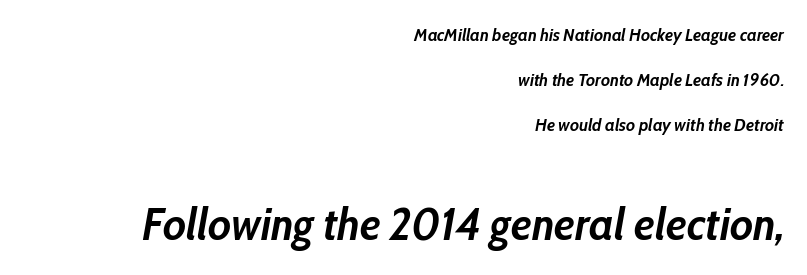
Q: Is the text bold? A: Yes.
Q: Is the text italic (slanted)? A: Yes, it leans right by about 10 degrees.
Q: Is the text underlined? A: No.
Q: How is the paragraph aligned? A: Right-aligned.
Q: Is the spacing between letters normal or unusually wide? A: Normal.
Q: Is the spacing between lines tight, normal or loose? A: Loose.
Q: Which block of text is set in a larger size, the first (top) or the second (bottom)? A: The second (bottom) one.
Q: Width (condensed, normal, or wide)? A: Condensed.
Q: Stroke contrast? A: Low.
Q: x-height? A: Medium.
Q: Monospaced? A: No.
